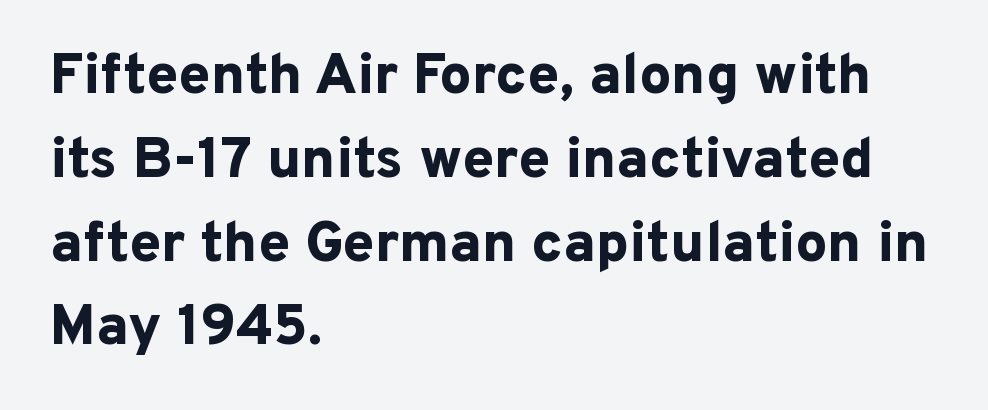
Q: Is the text bold? A: Yes.
Q: Is the text italic (slanted)? A: No, it is upright.
Q: Is the typeface a serif or a sans-serif typeface? A: Sans-serif.
Q: Is the text underlined? A: No.
Q: How is the paragraph aligned? A: Left-aligned.
Q: Is the spacing between letters normal or unusually wide? A: Normal.
Q: Is the spacing between lines tight, normal or loose? A: Normal.
Q: Width (condensed, normal, or wide)? A: Normal.
Q: Stroke contrast? A: Low.
Q: x-height? A: Medium.
Q: Monospaced? A: No.
